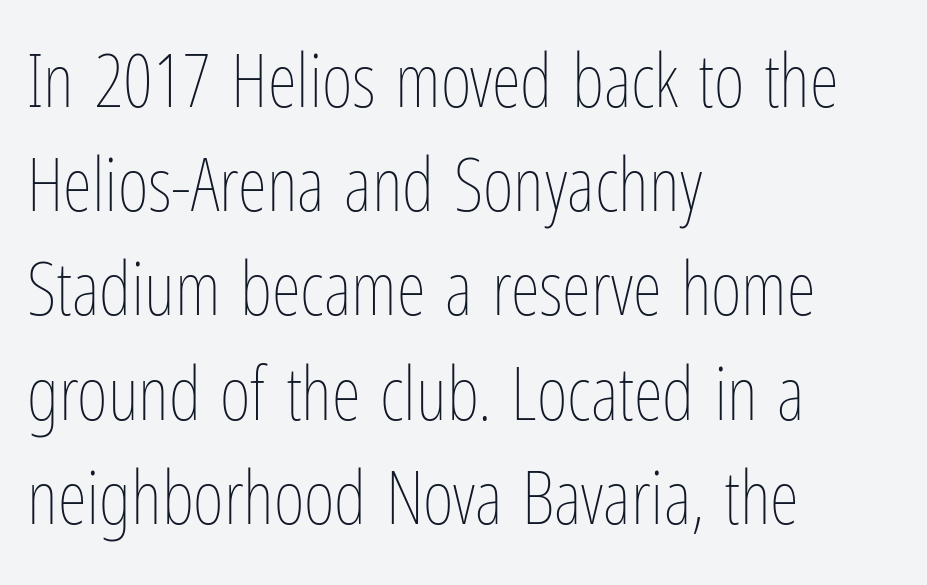
Q: Is the text bold? A: No.
Q: Is the text italic (slanted)? A: No, it is upright.
Q: Is the text underlined? A: No.
Q: How is the paragraph aligned? A: Left-aligned.
Q: Is the spacing between letters normal or unusually wide? A: Normal.
Q: Is the spacing between lines tight, normal or loose? A: Normal.
Q: Width (condensed, normal, or wide)? A: Condensed.
Q: Stroke contrast? A: Low.
Q: x-height? A: Medium.
Q: Monospaced? A: No.
